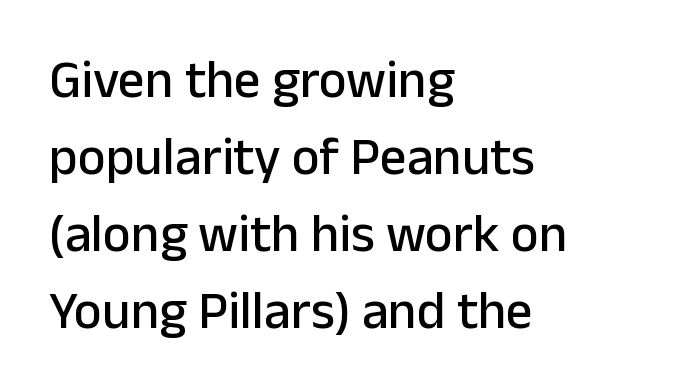
The image shows 53 px sans-serif type, upright; set left-aligned, normal line spacing (1.45x), normal letter spacing, not underlined; low stroke contrast and a medium x-height.
